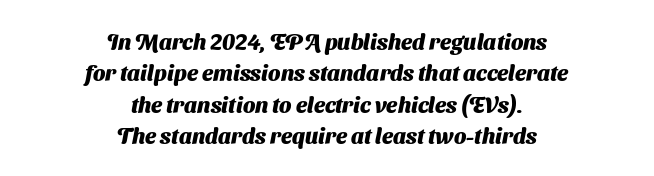
Each new line begins a customary step beneath the previous one. The baseline area is clear. Caption: standard tracking, unaltered. Which margin do the lines hug? Neither — every line sits in the middle.
